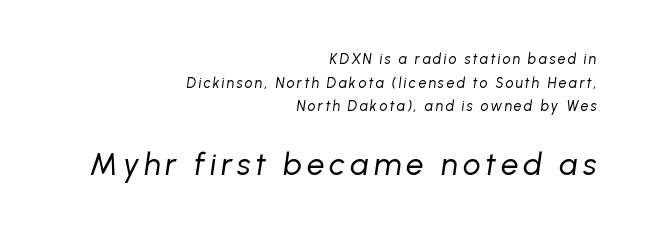
Q: Is the text bold? A: No.
Q: Is the text italic (slanted)? A: Yes, it leans right by about 8 degrees.
Q: Is the text underlined? A: No.
Q: How is the paragraph aligned? A: Right-aligned.
Q: Is the spacing between lines tight, normal or loose? A: Normal.
Q: Which block of text is set in a larger size, the first (top) or the second (bottom)? A: The second (bottom) one.
Q: Width (condensed, normal, or wide)? A: Normal.
Q: Stroke contrast? A: Low.
Q: x-height? A: Medium.
Q: Monospaced? A: No.
